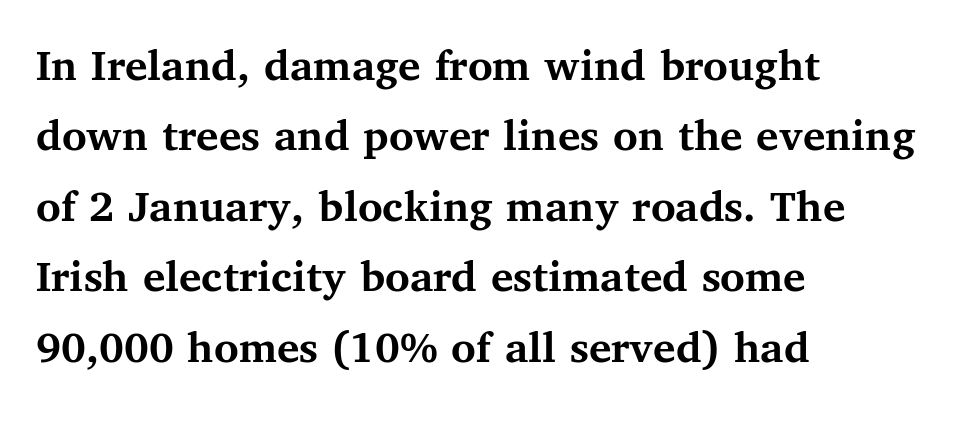
Q: Is the text bold? A: Yes.
Q: Is the text italic (slanted)? A: No, it is upright.
Q: Is the typeface a serif or a sans-serif typeface? A: Serif.
Q: Is the text underlined? A: No.
Q: How is the paragraph aligned? A: Left-aligned.
Q: Is the spacing between letters normal or unusually wide? A: Normal.
Q: Is the spacing between lines tight, normal or loose? A: Normal.
Q: Width (condensed, normal, or wide)? A: Normal.
Q: Stroke contrast? A: Medium.
Q: x-height? A: Medium.
Q: Monospaced? A: No.
